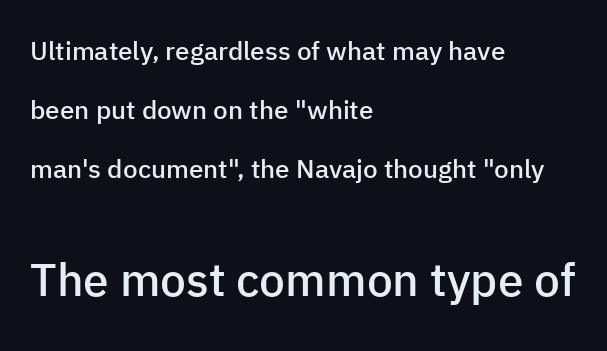
Line starts are locked; line ends wander. In terms of letterform style, serifs are entirely absent. These lines were composed using upright roman letters. Just letters on the line, the space beneath them empty. Default kerning and tracking; the words read as compact shapes. On the weight axis this lands at semibold, roughly 600.
